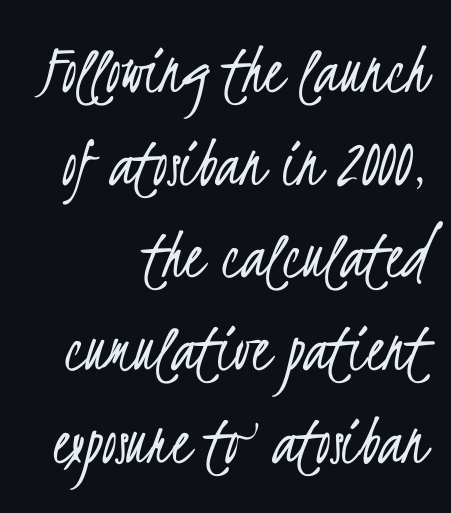
Q: Is the text bold? A: No.
Q: Is the typeface a serif or a sans-serif typeface? A: Sans-serif.
Q: Is the text underlined? A: No.
Q: How is the paragraph aligned? A: Right-aligned.
Q: Is the spacing between letters normal or unusually wide? A: Normal.
Q: Is the spacing between lines tight, normal or loose? A: Normal.
Q: Width (condensed, normal, or wide)? A: Condensed.
Q: Stroke contrast? A: Low.
Q: x-height? A: Small.
Q: Monospaced? A: No.
